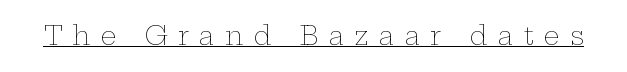
Q: Is the text bold? A: No.
Q: Is the text italic (slanted)? A: No, it is upright.
Q: Is the text underlined? A: Yes.
Q: Is the spacing between letters normal or unusually wide? A: Unusually wide.
